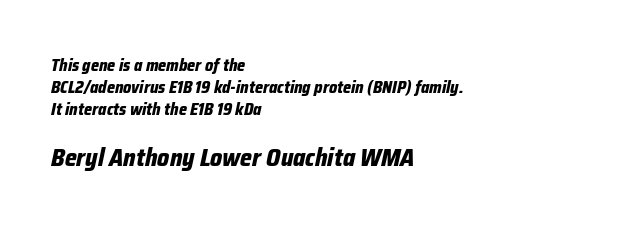
The rag falls on the right side of this text block. Look at the tracking — it's just the regular setting, nothing added. Vertically, the passage feels balanced, rows spaced as you'd expect. Compared with ordinary roman type, these characters are visibly tilted.
